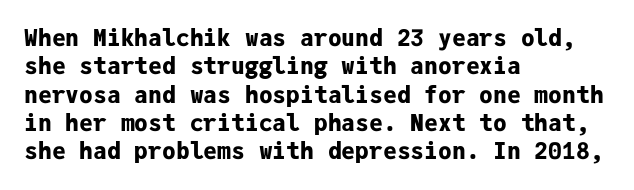
Plain, unruled lines of type. Heft: maximum for text — a bold. The tracking reads as untouched default to a designer's eye. Nope, not italic — everything's standing straight.
